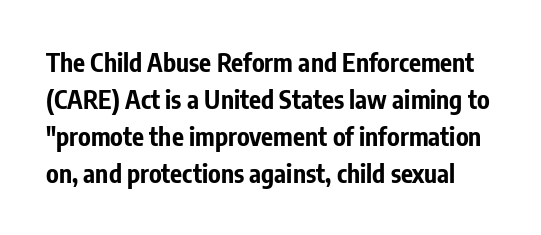
{"italic": "no", "bold": "yes", "underline": "no", "line_spacing": "normal", "line_spacing_ratio": 1.48, "letter_spacing": "normal", "letter_spacing_em": 0.0, "glyph_px": 25}
